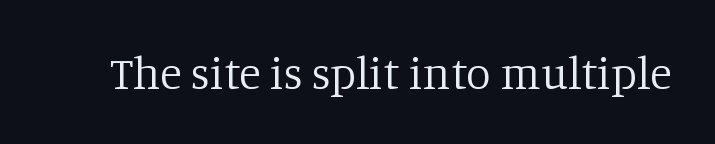
Q: Is the text bold? A: No.
Q: Is the text italic (slanted)? A: No, it is upright.
Q: Is the typeface a serif or a sans-serif typeface? A: Serif.
Q: Is the text underlined? A: No.
Q: Is the spacing between letters normal or unusually wide? A: Normal.
Q: Width (condensed, normal, or wide)? A: Normal.
Q: Stroke contrast? A: Low.
Q: x-height? A: Large.
Q: Monospaced? A: No.
